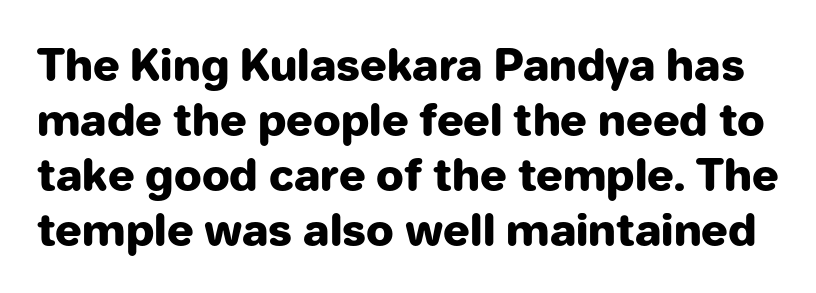
The image shows 44 px heavy sans-serif type, upright; set normal line spacing (1.25x), normal letter spacing, not underlined; low stroke contrast and a medium x-height.
